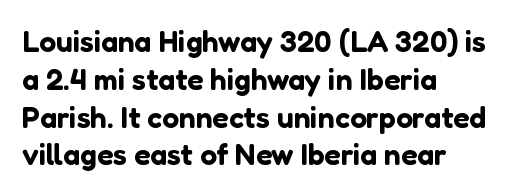
This sample has the flowing, uneven cadence of proportional lettering. Is there much room between lines? A standard amount, neither cramped nor airy. Nope, not italic — everything's standing straight. Type without underlining. Does the type have serifs? No, each stem ends abruptly.
